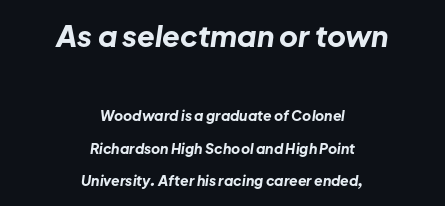
Q: Is the text bold? A: Yes.
Q: Is the text italic (slanted)? A: Yes, it leans right by about 8 degrees.
Q: Is the text underlined? A: No.
Q: How is the paragraph aligned? A: Centered.
Q: Is the spacing between letters normal or unusually wide? A: Normal.
Q: Is the spacing between lines tight, normal or loose? A: Loose.
Q: Which block of text is set in a larger size, the first (top) or the second (bottom)? A: The first (top) one.
Q: Width (condensed, normal, or wide)? A: Normal.
Q: Stroke contrast? A: Low.
Q: x-height? A: Medium.
Q: Monospaced? A: No.
